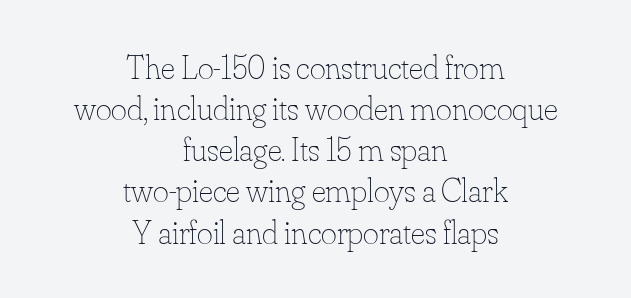
Q: Is the text bold? A: No.
Q: Is the text italic (slanted)? A: No, it is upright.
Q: Is the text underlined? A: No.
Q: How is the paragraph aligned? A: Centered.
Q: Is the spacing between letters normal or unusually wide? A: Normal.
Q: Width (condensed, normal, or wide)? A: Normal.
Q: Stroke contrast? A: Low.
Q: x-height? A: Small.
Q: Monospaced? A: No.
